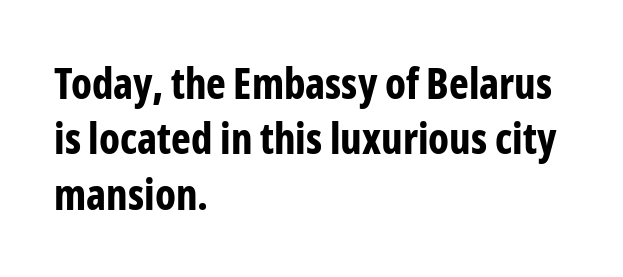
{"serif": "no", "italic": "no", "bold": "yes", "weight": "bold", "width": "condensed", "stroke_contrast": "low", "x_height": "medium", "monospaced": "no", "underline": "no", "align": "left", "line_spacing": "normal", "line_spacing_ratio": 1.32, "letter_spacing": "normal", "letter_spacing_em": 0.0, "glyph_px": 42}
